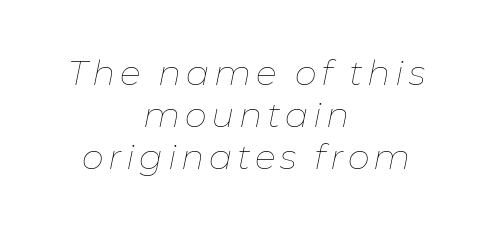
{"italic": "yes", "lean": "right", "slant_degrees": 11, "bold": "no", "weight": "thin", "width": "normal", "stroke_contrast": "low", "x_height": "medium", "monospaced": "no", "underline": "no", "align": "center", "line_spacing_ratio": 1.2, "glyph_px": 35}
